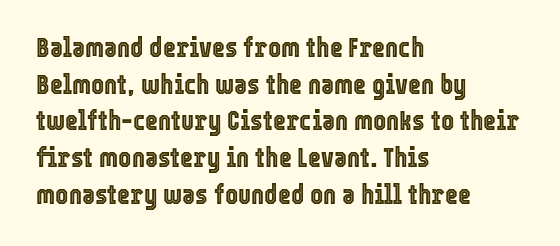
Q: Is the text italic (slanted)? A: No, it is upright.
Q: Is the text underlined? A: No.
Q: How is the paragraph aligned? A: Left-aligned.
Q: Is the spacing between letters normal or unusually wide? A: Normal.
Q: Is the spacing between lines tight, normal or loose? A: Normal.
Q: Width (condensed, normal, or wide)? A: Condensed.
Q: x-height? A: Medium.
Q: Monospaced? A: No.
